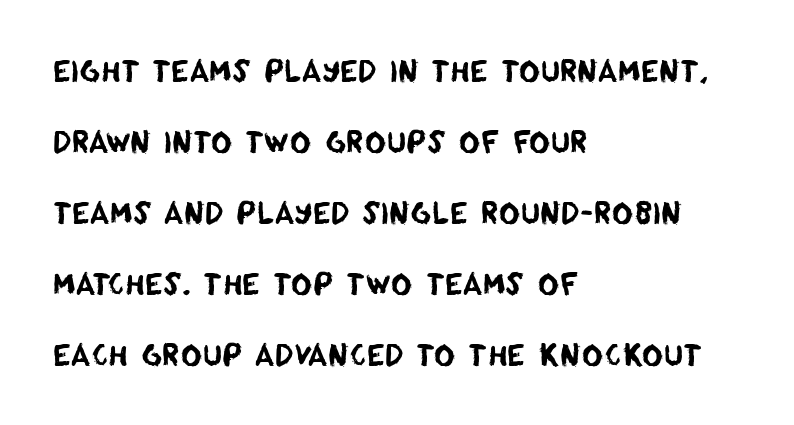
The image shows 29 px sans-serif type; set left-aligned, loose line spacing (2.45x), normal letter spacing, not underlined; low stroke contrast and a large x-height.
